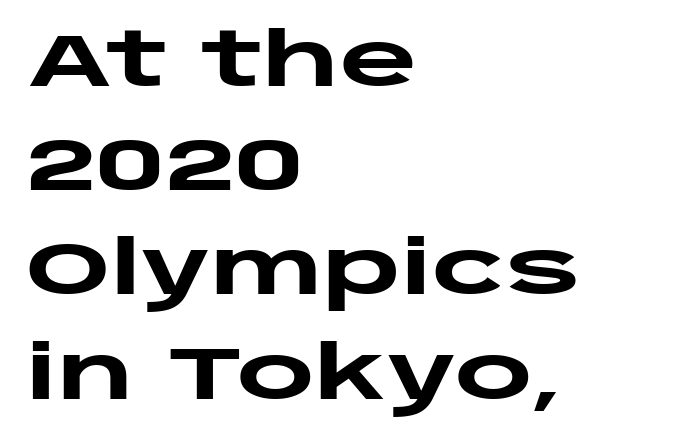
Short and long lines alike share a common starting point at left. Does the lettering tilt? It doesn't — this is upright. Caption: bold face, heavy strokes. The passage shown stacks its lines at a standard gap. The rendering shows plain stroke endings on the letterforms — a sans-serif design. The horizontal fit of the characters is conventional and even.
